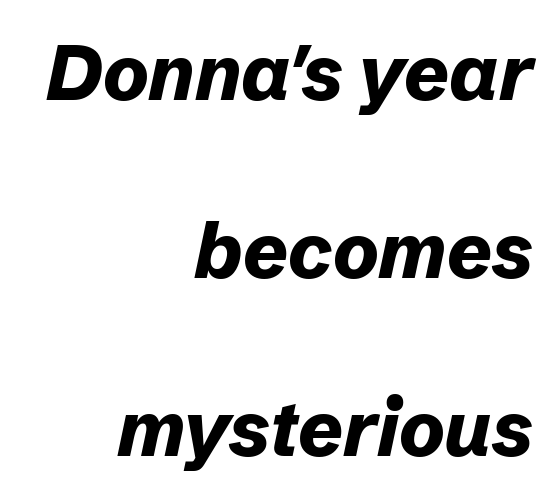
The image shows 77 px bold type, italic (leaning right); set right-aligned, loose line spacing (2.31x), normal letter spacing, not underlined; low stroke contrast and a medium x-height.
